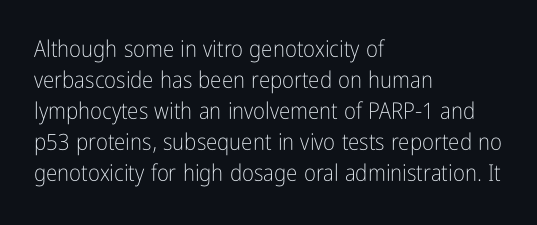
The image shows 23 px text type, upright; set left-aligned, normal line spacing (1.35x), normal letter spacing, not underlined.
